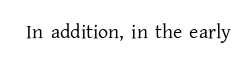
The image shows 20 px text type, upright; set normal letter spacing, not underlined.
